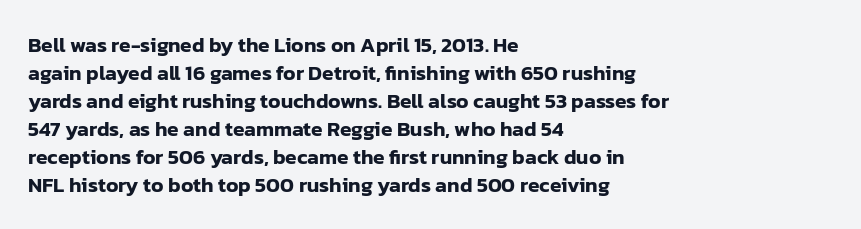
If you measured baseline to baseline, you'd find a middling distance. Descenders are the only things crossing below the line. The lines in this sample share a left origin and differ only in where they stop. Letter spacing: default. Quick note: not italic, upright.
